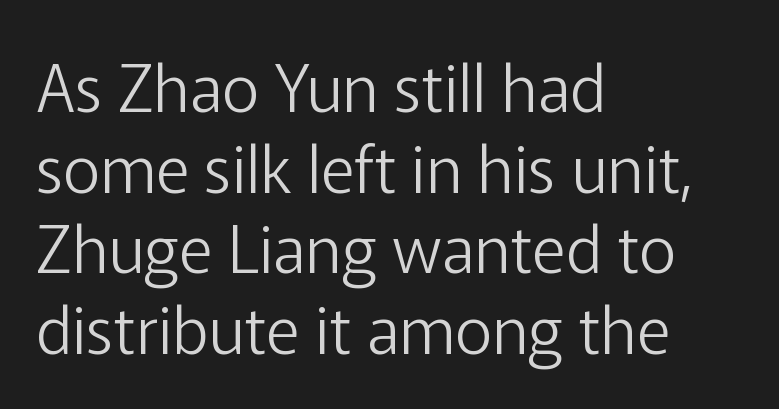
A bare baseline throughout the passage. The typesetting does not lean heavy: it is not bold. The rendering keeps characters at their native spacing. You can tell from the bare stems that sans-serif type was used.
